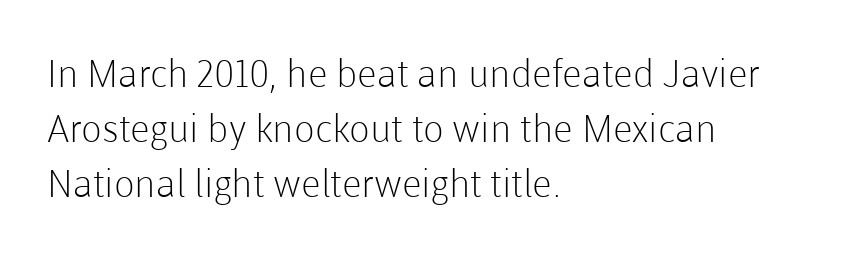
{"serif": "no", "italic": "no", "bold": "no", "weight": "light", "width": "normal", "stroke_contrast": "low", "x_height": "medium", "monospaced": "no", "underline": "no", "align": "left", "line_spacing": "normal", "line_spacing_ratio": 1.45, "letter_spacing": "normal", "letter_spacing_em": 0.0, "glyph_px": 38}
